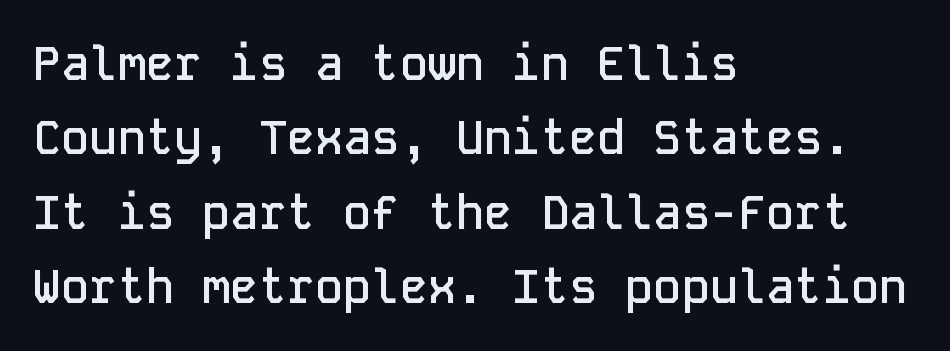
The image shows 47 px semibold sans-serif type, upright, monospaced; set left-aligned, normal line spacing (1.58x), normal letter spacing, not underlined; low stroke contrast and a medium x-height.
